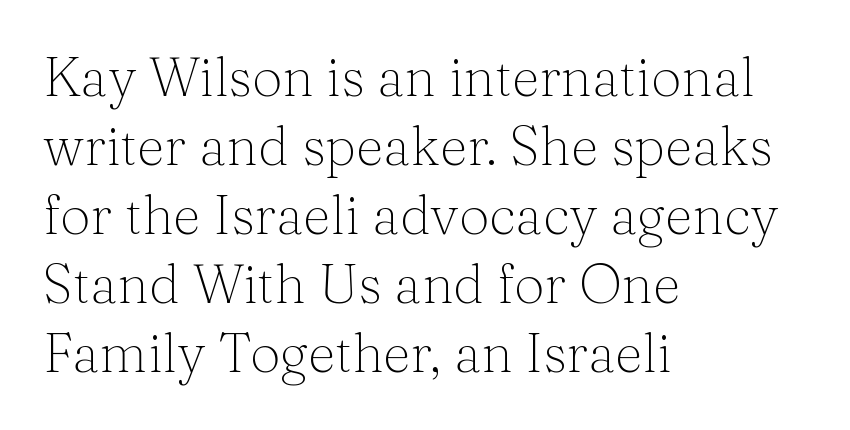
Q: Is the text bold? A: No.
Q: Is the text italic (slanted)? A: No, it is upright.
Q: Is the typeface a serif or a sans-serif typeface? A: Serif.
Q: Is the text underlined? A: No.
Q: How is the paragraph aligned? A: Left-aligned.
Q: Is the spacing between letters normal or unusually wide? A: Normal.
Q: Is the spacing between lines tight, normal or loose? A: Normal.
Q: Width (condensed, normal, or wide)? A: Normal.
Q: Stroke contrast? A: Medium.
Q: x-height? A: Medium.
Q: Monospaced? A: No.
